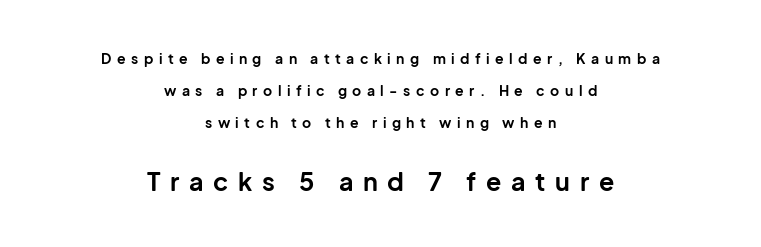
The image shows 25 px bold type, upright; set centered, loose line spacing (2.29x), unusually wide letter spacing (+0.39 em), not underlined; the second (bottom) block is 1.79x larger.
